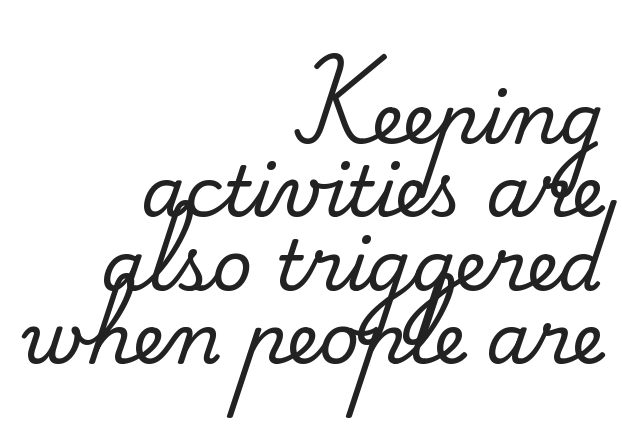
Q: Is the text italic (slanted)? A: Yes.
Q: Is the typeface a serif or a sans-serif typeface? A: Serif.
Q: Is the text underlined? A: No.
Q: How is the paragraph aligned? A: Right-aligned.
Q: Is the spacing between letters normal or unusually wide? A: Normal.
Q: Is the spacing between lines tight, normal or loose? A: Tight.
Q: Width (condensed, normal, or wide)? A: Normal.
Q: Stroke contrast? A: Medium.
Q: x-height? A: Small.
Q: Monospaced? A: No.
